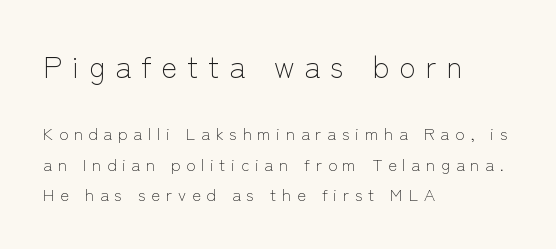
The image shows 30 px light sans-serif type, upright; set left-aligned, line spacing 1.78x, unusually wide letter spacing (+0.33 em), not underlined; the first (top) block is 1.76x larger; low stroke contrast and a medium x-height.
